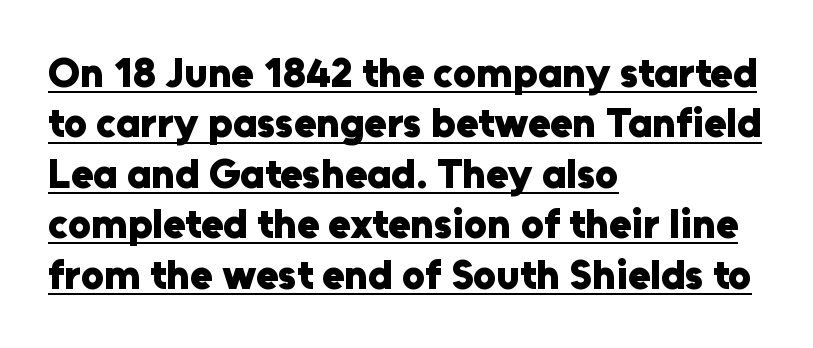
{"serif": "no", "italic": "no", "bold": "yes", "weight": "heavy", "width": "normal", "stroke_contrast": "low", "x_height": "medium", "monospaced": "no", "underline": "yes", "align": "left", "line_spacing_ratio": 1.23, "letter_spacing": "normal", "letter_spacing_em": 0.0, "glyph_px": 41}
